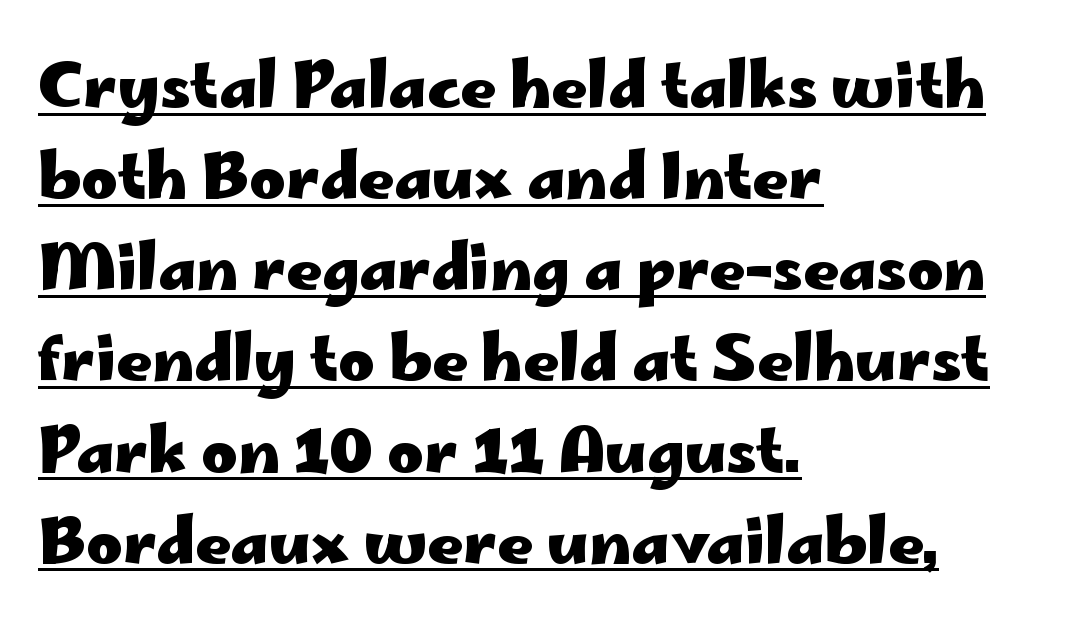
{"serif": "no", "italic": "no", "bold": "yes", "weight": "heavy", "width": "wide", "stroke_contrast": "low", "x_height": "small", "monospaced": "no", "underline": "yes", "align": "left", "line_spacing": "normal", "line_spacing_ratio": 1.47, "letter_spacing": "normal", "letter_spacing_em": 0.0, "glyph_px": 62}
